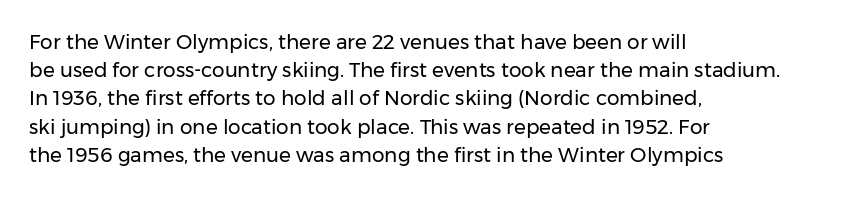
Nobody drew a line under any word here. When letters stand straight like this, we call the style roman or upright. The lines sit at an ordinary, default distance from one another. Summary of weight: not heavy and not bold.
